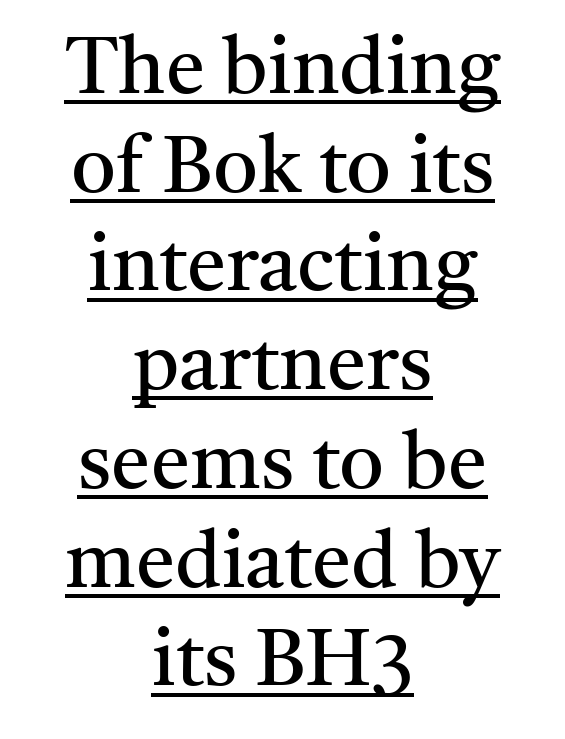
{"serif": "yes", "italic": "no", "bold": "no", "weight": "regular", "width": "normal", "stroke_contrast": "medium", "x_height": "medium", "monospaced": "no", "underline": "yes", "align": "center", "line_spacing": "normal", "line_spacing_ratio": 1.25, "letter_spacing": "normal", "letter_spacing_em": 0.0, "glyph_px": 79}
